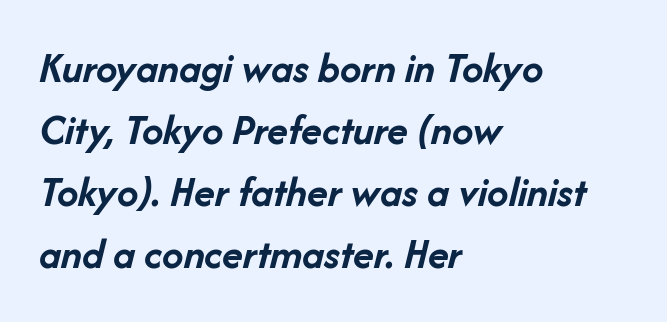
The image shows 43 px semibold type, italic (leaning right); set left-aligned, normal line spacing (1.44x), normal letter spacing, not underlined; low stroke contrast and a medium x-height.
